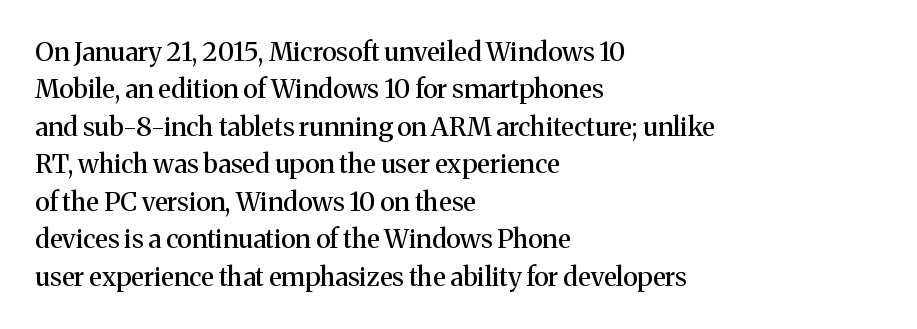
The image shows 26 px text type, upright; set left-aligned, normal line spacing (1.44x), normal letter spacing, not underlined.
